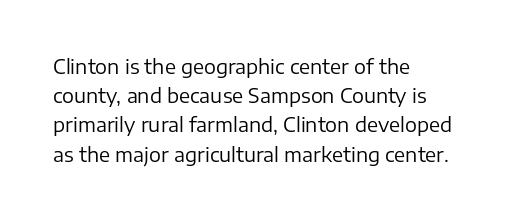
{"italic": "no", "bold": "no", "underline": "no", "align": "left", "line_spacing": "normal", "line_spacing_ratio": 1.46, "letter_spacing": "normal", "letter_spacing_em": 0.0, "glyph_px": 20}
